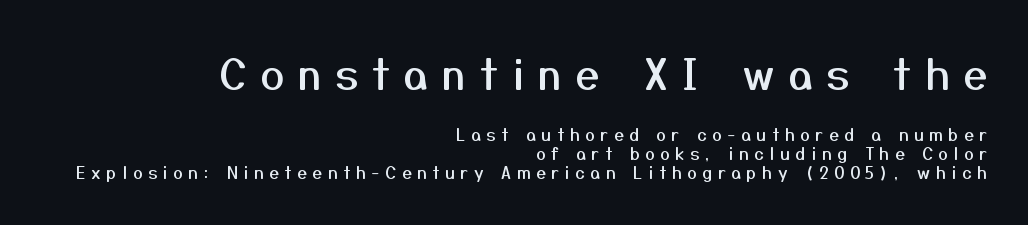
Leading is clearly below the norm, producing a dense column. The rag falls on the left side of this text block. The designer went with a sans here, leaving each stem footless. Spacing verdict: proportional, widths tailored to each character. The type is letterspaced generously, with wide tracking.
